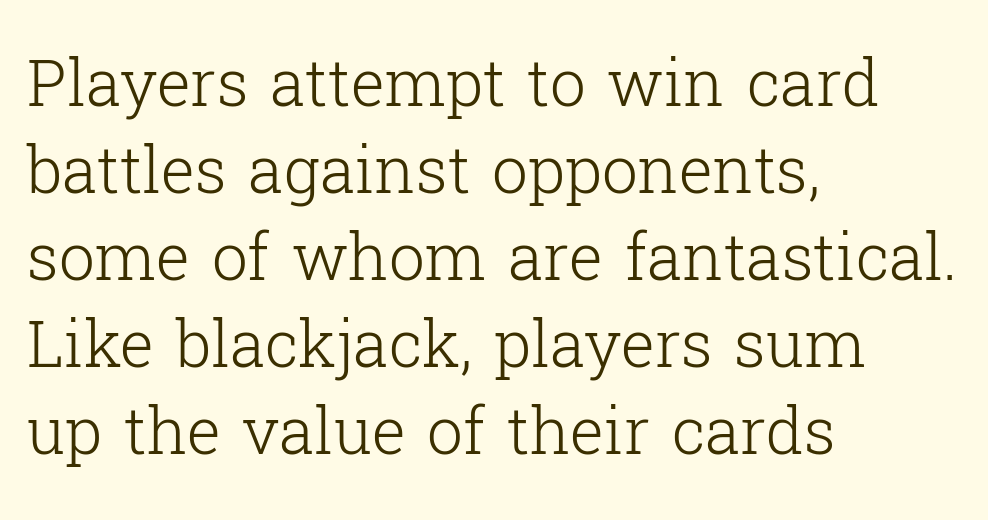
{"serif": "yes", "italic": "no", "bold": "no", "weight": "light", "width": "normal", "stroke_contrast": "low", "x_height": "medium", "monospaced": "no", "underline": "no", "align": "left", "line_spacing": "normal", "line_spacing_ratio": 1.36, "letter_spacing": "normal", "letter_spacing_em": 0.0, "glyph_px": 64}
